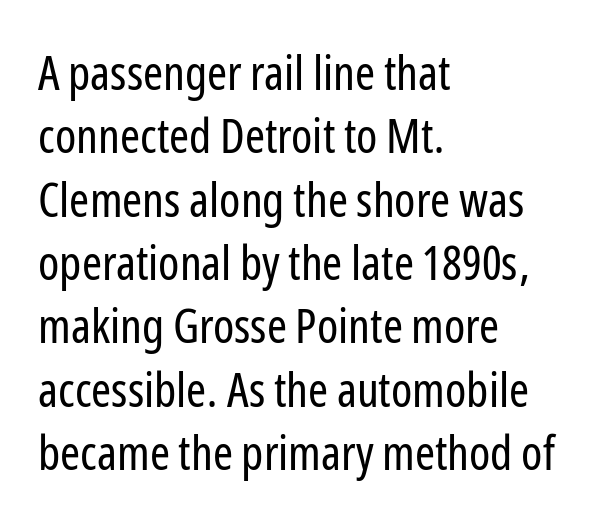
Each word holds together tightly as a unit, with standard inter-letter gaps. Each letter's strokes conclude bluntly, with no projecting serifs. Proportional: the letters do not fall into vertical columns. Visually the block forms a straight wall on the left and a jagged coastline on the right. Lines of text with bare space underneath.
